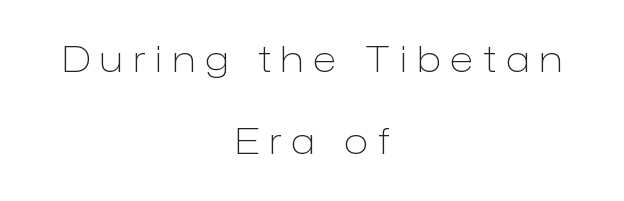
Q: Is the text bold? A: No.
Q: Is the text italic (slanted)? A: No, it is upright.
Q: Is the typeface a serif or a sans-serif typeface? A: Sans-serif.
Q: Is the text underlined? A: No.
Q: How is the paragraph aligned? A: Centered.
Q: Is the spacing between letters normal or unusually wide? A: Unusually wide.
Q: Is the spacing between lines tight, normal or loose? A: Loose.
Q: Width (condensed, normal, or wide)? A: Normal.
Q: Stroke contrast? A: Low.
Q: x-height? A: Medium.
Q: Monospaced? A: No.
